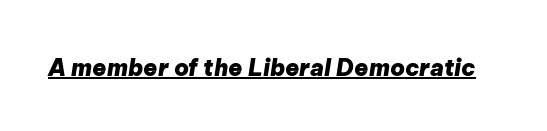
Looks like someone drew a line under every word here. How heavy is the stroke? Heavy — this is a bold. You can tell it's italic because the verticals aren't actually vertical. The line texture is even and compact thanks to regular tracking.
